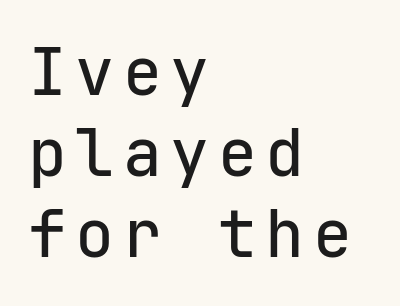
Q: Is the text italic (slanted)? A: No, it is upright.
Q: Is the typeface a serif or a sans-serif typeface? A: Sans-serif.
Q: Is the text underlined? A: No.
Q: How is the paragraph aligned? A: Left-aligned.
Q: Is the spacing between lines tight, normal or loose? A: Normal.
Q: Width (condensed, normal, or wide)? A: Normal.
Q: Stroke contrast? A: Low.
Q: x-height? A: Medium.
Q: Monospaced? A: Yes.
